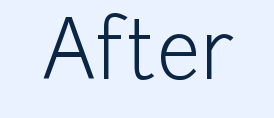
{"serif": "no", "italic": "no", "bold": "no", "weight": "light", "width": "normal", "stroke_contrast": "low", "x_height": "medium", "monospaced": "no", "underline": "no", "letter_spacing": "normal", "letter_spacing_em": 0.0, "glyph_px": 79}
